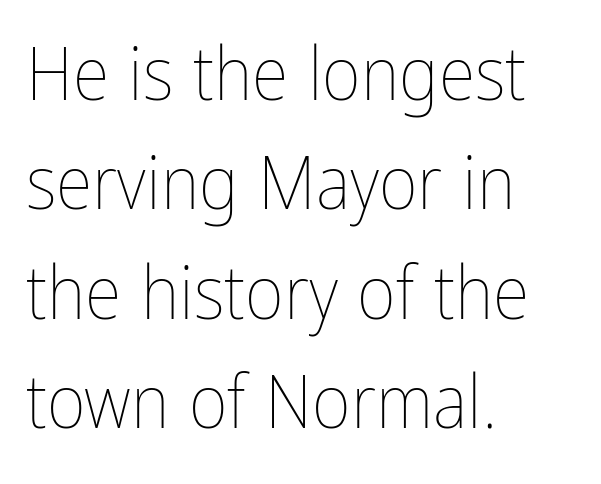
The image shows 75 px thin, condensed type, upright; set left-aligned, normal line spacing (1.46x), normal letter spacing, not underlined; low stroke contrast and a medium x-height.
